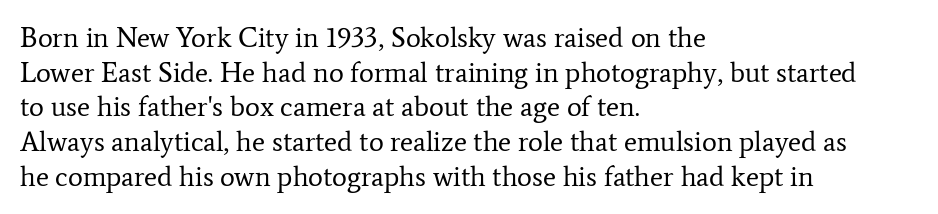
No letter is thick-stroked: the sample isn't bold. Left-aligned paragraph, ragged on the right. Spacing between characters is what you'd get straight out of the box. The axis of the letterforms is exactly vertical. Unlike a clean sans, this face finishes its strokes with serifs. Each letter keeps its own natural width here, so spacing adapts to shape.
